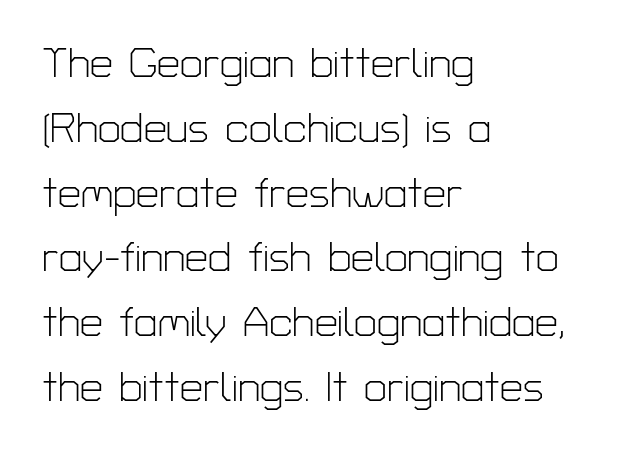
The image shows 41 px light sans-serif type, upright; set left-aligned, normal line spacing (1.58x), normal letter spacing, not underlined; low stroke contrast and a medium x-height.
